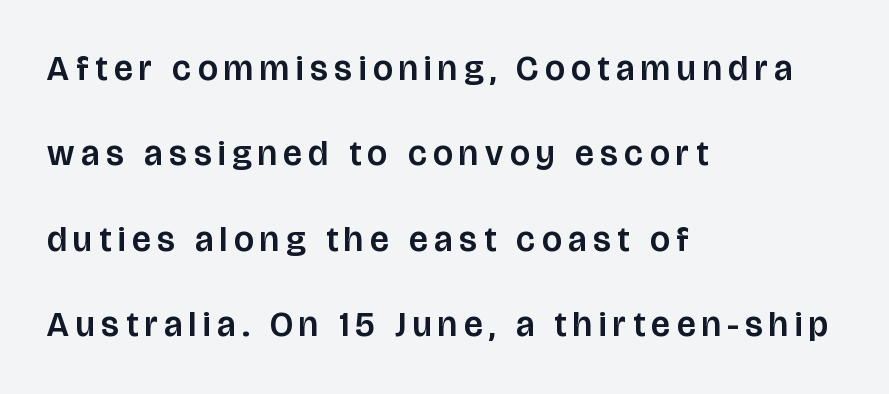
This sample has the flowing, uneven cadence of proportional lettering. This rendering uses left alignment, leaving the right contour irregular. Horizontal bands of white between lines are thick stripes. Type without underlining. This rendering employs a face without finishing strokes, i.e., a sans-serif. Quick note: not italic, upright.
